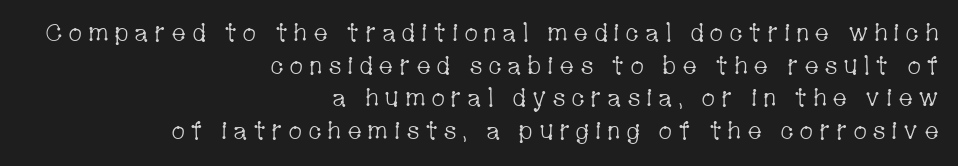
{"italic": "no", "bold": "no", "underline": "no", "align": "right", "line_spacing": "normal", "line_spacing_ratio": 1.31, "letter_spacing": "wide", "letter_spacing_em": 0.21, "glyph_px": 25}
